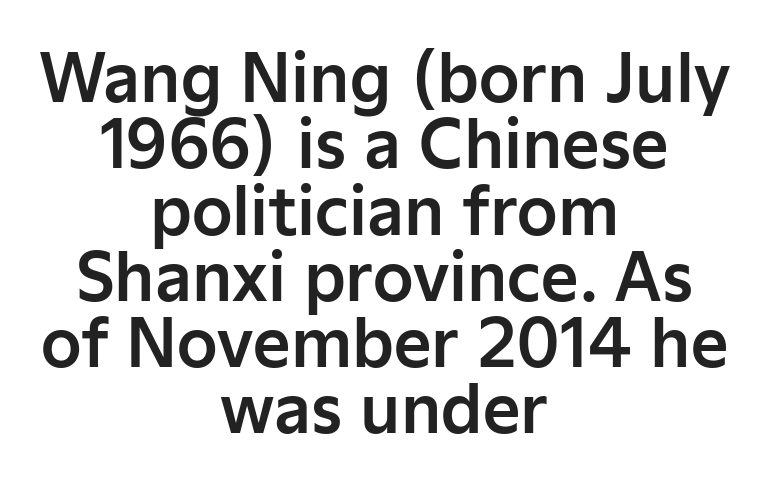
Nope, no serifs anywhere on these letters. Posture: straight, roman, zero tilt. The strip under each line holds only bare page. In terms of leading, this rendering errs on the cramped side.
